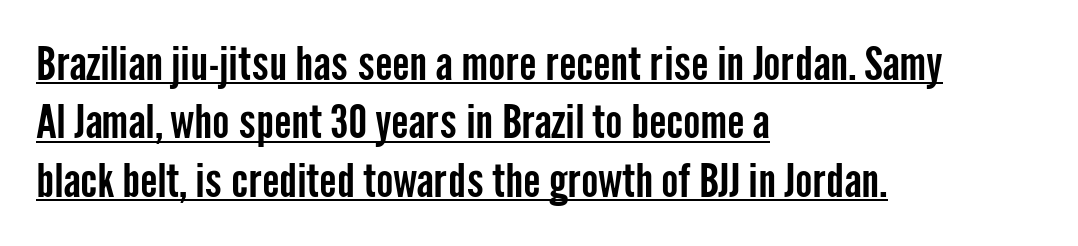
The image shows 46 px condensed sans-serif type, upright; set left-aligned, normal line spacing (1.27x), normal letter spacing, underlined; low stroke contrast and a medium x-height.
